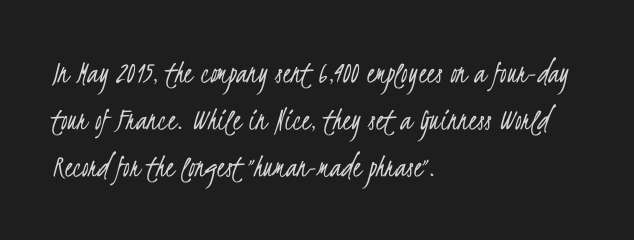
The image shows 33 px light, condensed sans-serif type; set left-aligned, normal line spacing (1.42x), normal letter spacing, not underlined; low stroke contrast and a small x-height.
